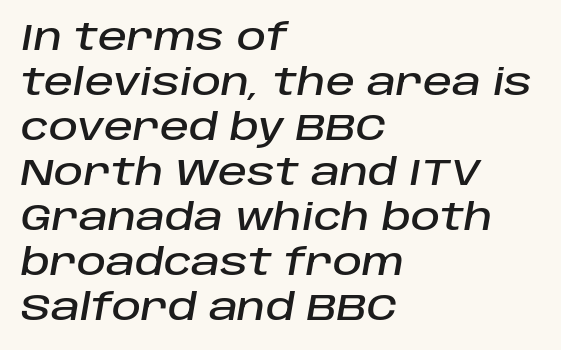
The image shows 36 px text type, italic (leaning right); set left-aligned, normal line spacing (1.25x), normal letter spacing, not underlined; low stroke contrast and a large x-height.
